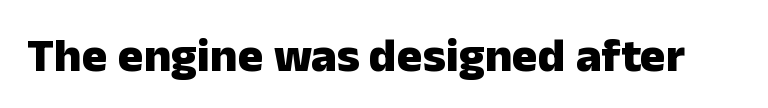
The image shows 48 px heavy sans-serif type, upright; set normal letter spacing, not underlined; low stroke contrast and a medium x-height.
